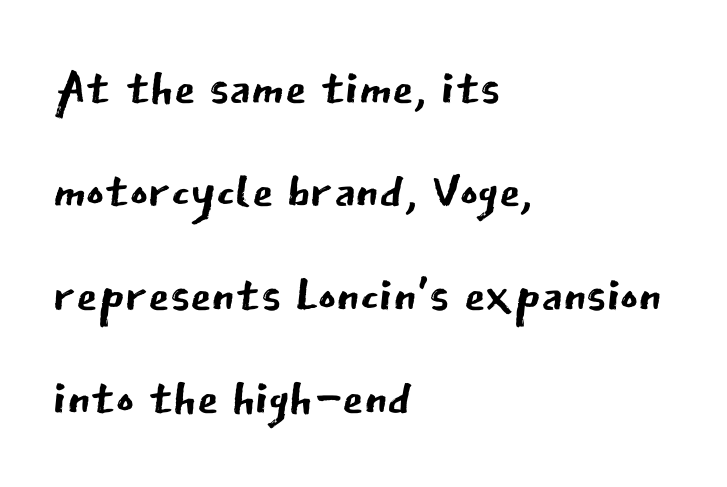
Q: Is the text bold? A: No.
Q: Is the text italic (slanted)? A: No, it is upright.
Q: Is the typeface a serif or a sans-serif typeface? A: Sans-serif.
Q: Is the text underlined? A: No.
Q: How is the paragraph aligned? A: Left-aligned.
Q: Is the spacing between letters normal or unusually wide? A: Normal.
Q: Is the spacing between lines tight, normal or loose? A: Normal.
Q: Width (condensed, normal, or wide)? A: Normal.
Q: Stroke contrast? A: Low.
Q: x-height? A: Medium.
Q: Monospaced? A: No.
